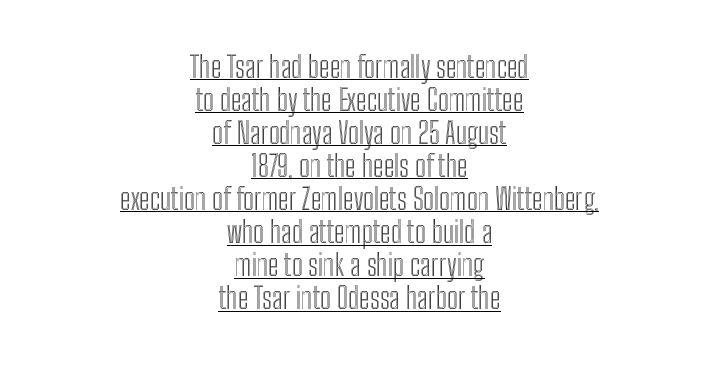
{"italic": "no", "width": "condensed", "x_height": "medium", "monospaced": "no", "underline": "yes", "align": "center", "line_spacing": "tight", "line_spacing_ratio": 1.14, "letter_spacing": "normal", "letter_spacing_em": 0.0, "glyph_px": 29}
